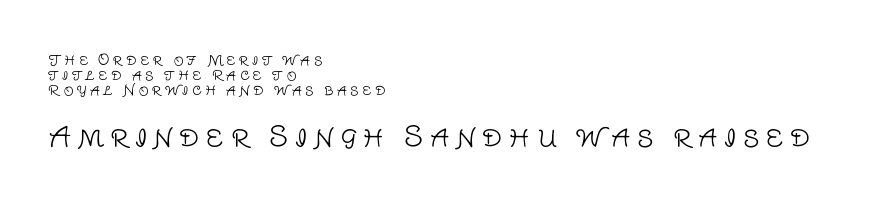
The image shows 27 px text type; set left-aligned, tight line spacing (1.06x), unusually wide letter spacing (+0.24 em), not underlined; the second (bottom) block is 1.93x larger.
